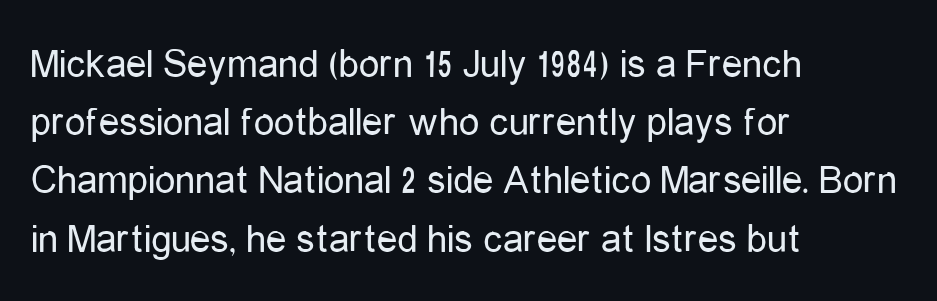
Q: Is the text bold? A: No.
Q: Is the text italic (slanted)? A: No, it is upright.
Q: Is the typeface a serif or a sans-serif typeface? A: Sans-serif.
Q: Is the text underlined? A: No.
Q: How is the paragraph aligned? A: Left-aligned.
Q: Is the spacing between letters normal or unusually wide? A: Normal.
Q: Is the spacing between lines tight, normal or loose? A: Normal.
Q: Width (condensed, normal, or wide)? A: Condensed.
Q: Stroke contrast? A: Low.
Q: x-height? A: Medium.
Q: Monospaced? A: No.
